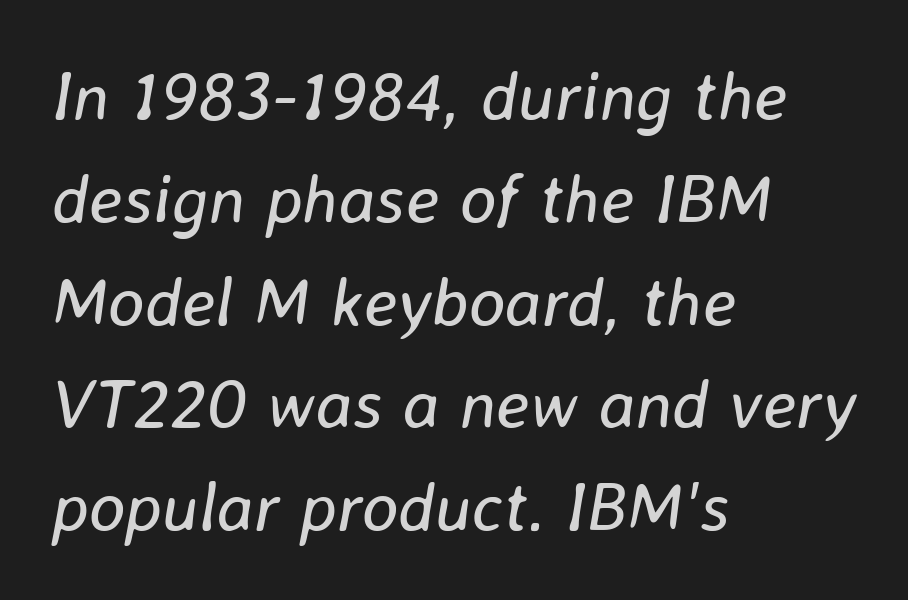
{"italic": "yes", "lean": "right", "slant_degrees": 8, "bold": "no", "weight": "regular", "width": "normal", "stroke_contrast": "low", "x_height": "medium", "monospaced": "no", "underline": "no", "align": "left", "line_spacing": "normal", "line_spacing_ratio": 1.49, "letter_spacing": "normal", "letter_spacing_em": 0.0, "glyph_px": 69}
